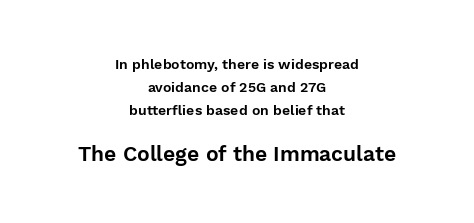
{"italic": "no", "underline": "no", "align": "center", "line_spacing": "normal", "line_spacing_ratio": 1.65, "letter_spacing": "normal", "letter_spacing_em": 0.0, "larger_block": "second", "size_ratio": 1.5, "glyph_px": 21}
